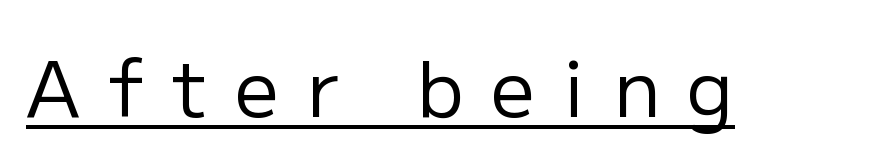
{"serif": "no", "italic": "no", "bold": "no", "weight": "regular", "width": "normal", "stroke_contrast": "low", "x_height": "medium", "monospaced": "no", "underline": "yes", "letter_spacing": "wide", "letter_spacing_em": 0.35, "glyph_px": 78}
